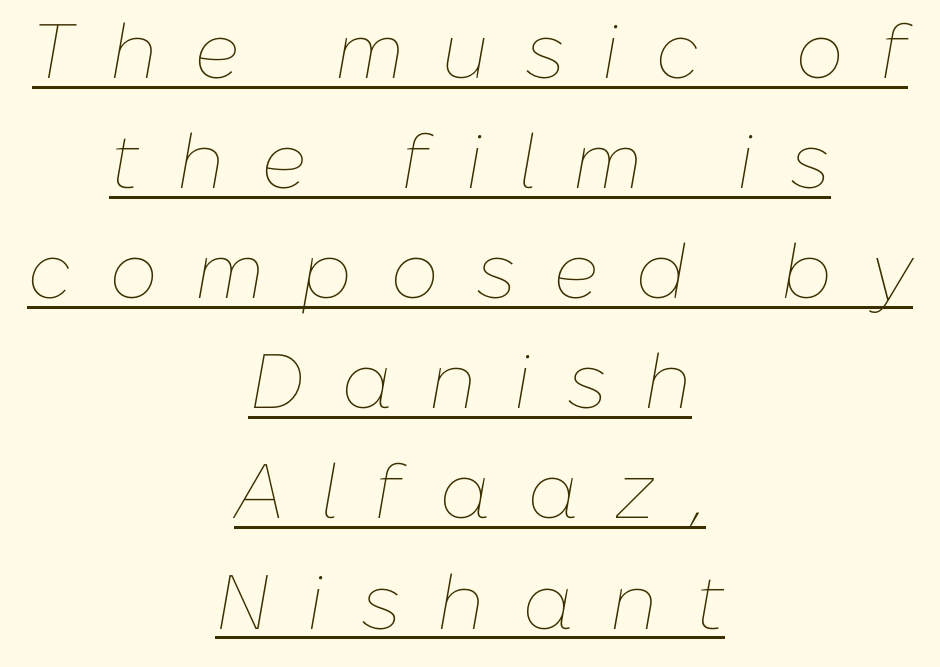
Horizontally, the lines are justified to the midpoint only. What's the leading like? Ordinary, nothing unusual. Students, note that the glyphs here are deliberately spaced far apart. Caption: lettering with a line underneath.
